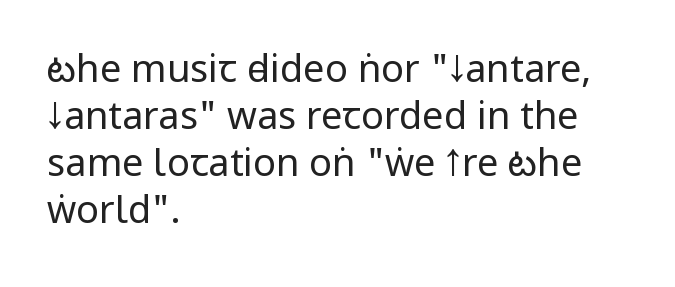
Q: Is the text bold? A: No.
Q: Is the text italic (slanted)? A: No, it is upright.
Q: Is the typeface a serif or a sans-serif typeface? A: Sans-serif.
Q: Is the text underlined? A: No.
Q: How is the paragraph aligned? A: Left-aligned.
Q: Is the spacing between letters normal or unusually wide? A: Normal.
Q: Width (condensed, normal, or wide)? A: Condensed.
Q: Stroke contrast? A: Low.
Q: x-height? A: Large.
Q: Monospaced? A: No.
